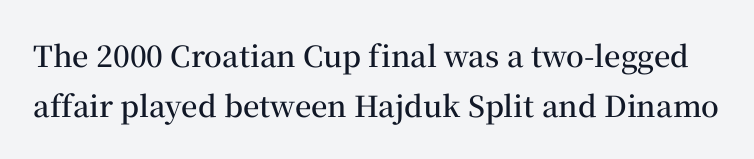
The letters advance in unequal steps, a hallmark of proportional type. This rendering features lettering with no underline. As a designer I'd log this as weight 600, semibold. You can tell from the footed stems that serif type was used. Glyph-to-glyph distance matches everyday printed text. Do the letters lean? They stand straight.
